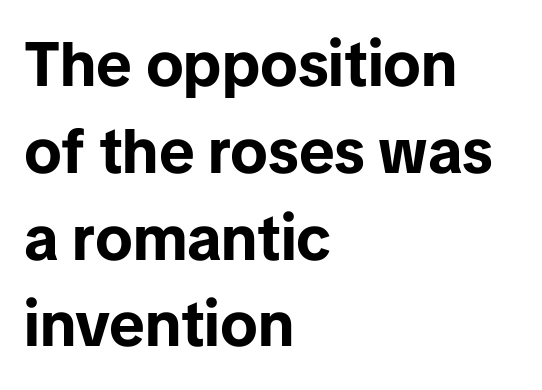
The image shows 62 px bold sans-serif type, upright; set left-aligned, normal line spacing (1.4x), normal letter spacing, not underlined; low stroke contrast and a medium x-height.
